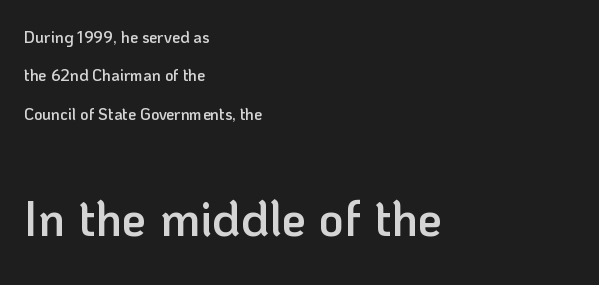
Q: Is the text bold? A: Semi-bold.
Q: Is the text italic (slanted)? A: No, it is upright.
Q: Is the typeface a serif or a sans-serif typeface? A: Sans-serif.
Q: Is the text underlined? A: No.
Q: How is the paragraph aligned? A: Left-aligned.
Q: Is the spacing between letters normal or unusually wide? A: Normal.
Q: Is the spacing between lines tight, normal or loose? A: Loose.
Q: Which block of text is set in a larger size, the first (top) or the second (bottom)? A: The second (bottom) one.
Q: Width (condensed, normal, or wide)? A: Normal.
Q: Stroke contrast? A: Low.
Q: x-height? A: Medium.
Q: Monospaced? A: No.
